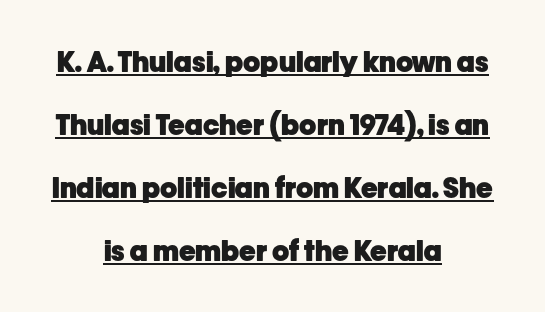
{"serif": "no", "italic": "no", "bold": "yes", "weight": "heavy", "width": "normal", "stroke_contrast": "low", "x_height": "medium", "monospaced": "no", "underline": "yes", "align": "center", "line_spacing": "loose", "line_spacing_ratio": 2.25, "letter_spacing": "normal", "letter_spacing_em": 0.0, "glyph_px": 28}
